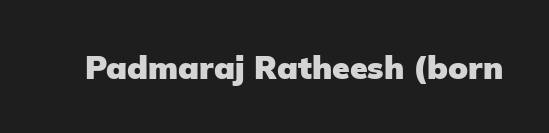
The image shows 32 px heavy sans-serif type, upright; set normal letter spacing, not underlined; low stroke contrast and a medium x-height.
